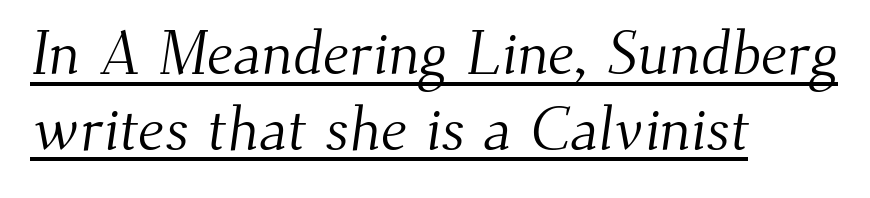
The passage is arranged the way most books set body copy — flush left. Looks like regular typesetting: each glyph gets only the width it needs. No extra ink here — the face is not bold. Short note: letters normally spaced. The letters carry serifs — small finishing strokes at the ends of their stems.
